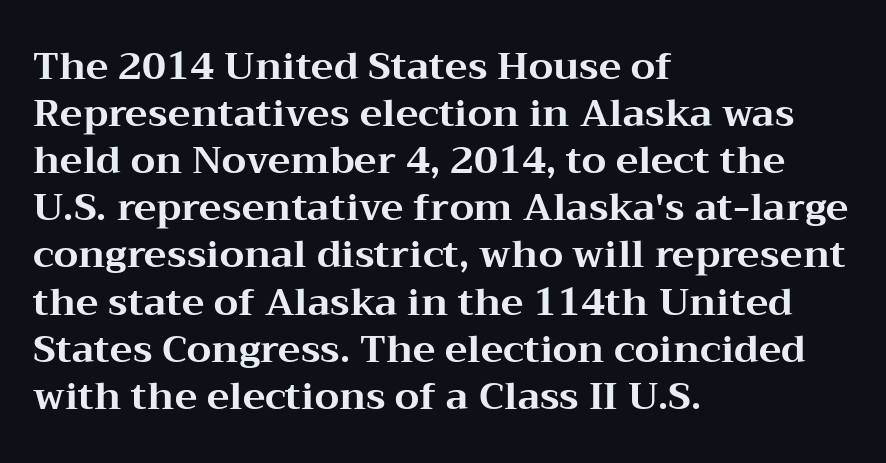
{"serif": "yes", "italic": "no", "bold": "yes", "weight": "bold", "width": "wide", "stroke_contrast": "medium", "x_height": "medium", "monospaced": "no", "underline": "no", "align": "left", "line_spacing_ratio": 1.24, "letter_spacing": "normal", "letter_spacing_em": 0.0, "glyph_px": 38}
